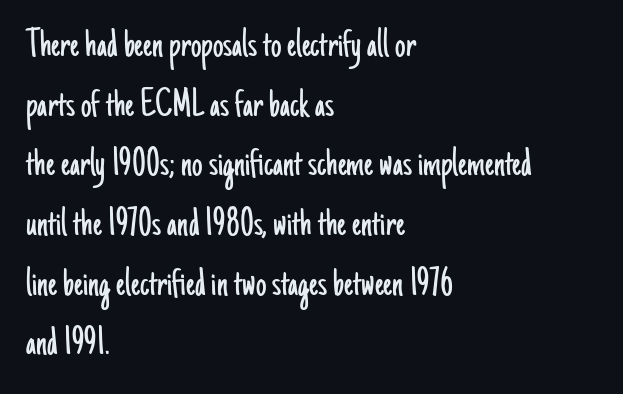
{"serif": "no", "italic": "no", "bold": "no", "weight": "light", "width": "condensed", "stroke_contrast": "low", "x_height": "small", "monospaced": "no", "underline": "no", "align": "left", "line_spacing": "normal", "line_spacing_ratio": 1.42, "letter_spacing": "normal", "letter_spacing_em": 0.0, "glyph_px": 42}
